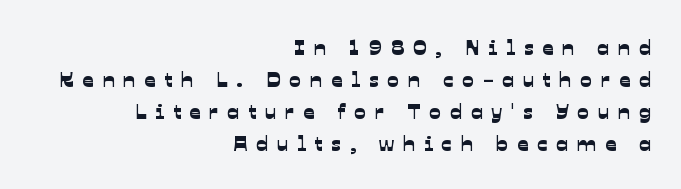
The image shows 22 px text type; set right-aligned, normal line spacing (1.46x), unusually wide letter spacing (+0.4 em), not underlined.
